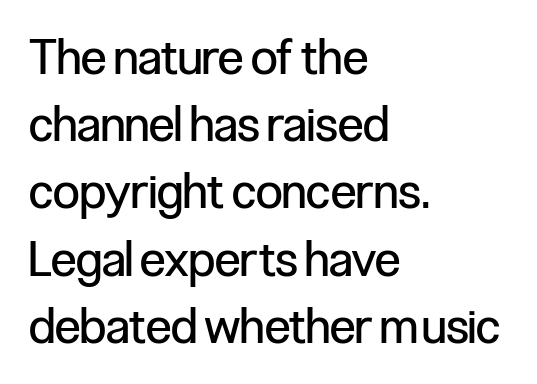
Descenders are the only things crossing below the line. The rendering shows plain stroke endings on the letterforms — a sans-serif design. The line texture is even and compact thanks to regular tracking. These lines sit exactly where default settings would place them. Think of a printed novel: that variable character pitch is what you see here. These lines stack with their left ends in a neat column.
